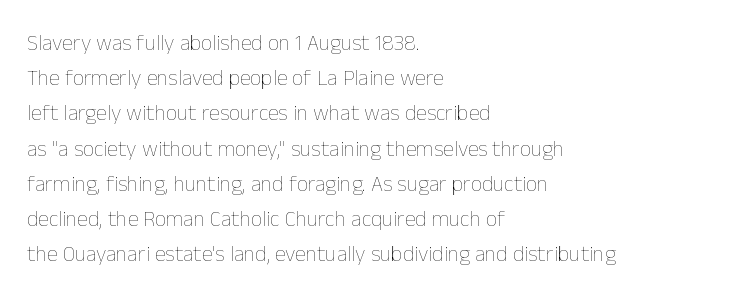
{"italic": "no", "bold": "no", "underline": "no", "align": "left", "line_spacing": "normal", "line_spacing_ratio": 1.6, "letter_spacing": "normal", "letter_spacing_em": 0.0, "glyph_px": 22}
